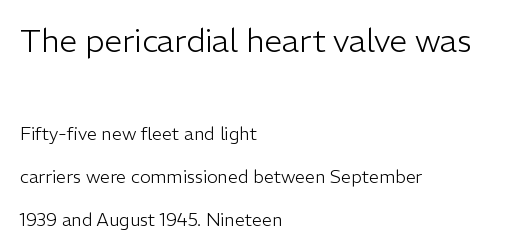
The image shows 32 px light sans-serif type, upright; set left-aligned, loose line spacing (2.39x), normal letter spacing, not underlined; the first (top) block is 1.78x larger; low stroke contrast and a medium x-height.
